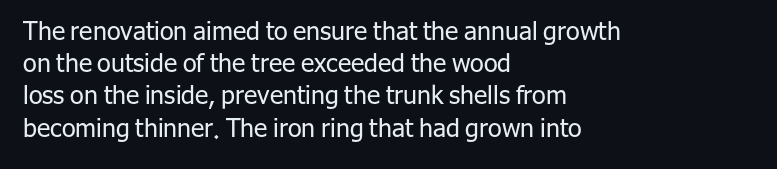
Q: Is the text bold? A: No.
Q: Is the text italic (slanted)? A: No, it is upright.
Q: Is the text underlined? A: No.
Q: How is the paragraph aligned? A: Left-aligned.
Q: Is the spacing between letters normal or unusually wide? A: Normal.
Q: Is the spacing between lines tight, normal or loose? A: Normal.
